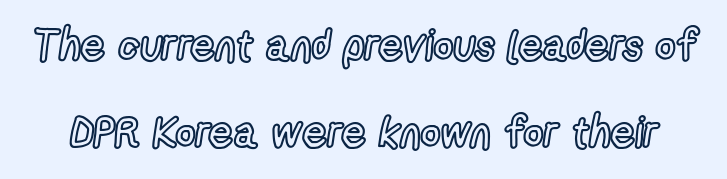
The image shows 43 px condensed type; set loose line spacing (2.02x), normal letter spacing, not underlined; a medium x-height.
